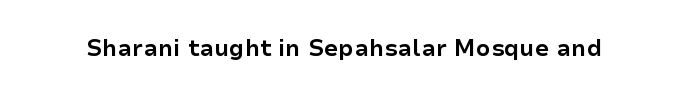
Notice how thick the strokes are: this is what a full bold looks like. In terms of letterspacing, this is plain default setting. The specimen omits any rule beneath the text block's lines. The lettering stays uniformly vertical, giving the passage a roman look.
